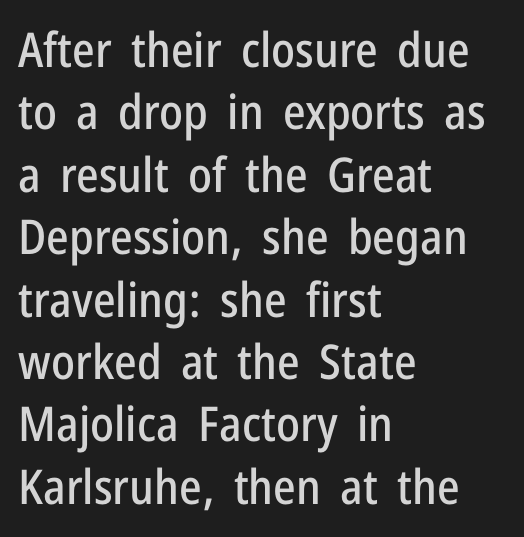
The type family on display is of the sans-serif kind. Each row of text sits above clean, open space. Posture: vertical. Default kerning and tracking; the words read as compact shapes.
